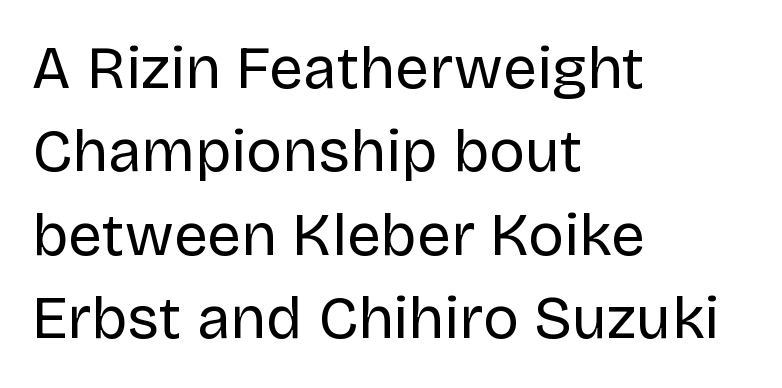
The font family rendered here belongs to the sans-serif group. How would I describe the line gaps? Plain and ordinary. Varying glyph widths throughout — classic text-font behaviour. Posture: vertical. Does extra space separate the letters? No, they use regular spacing.
